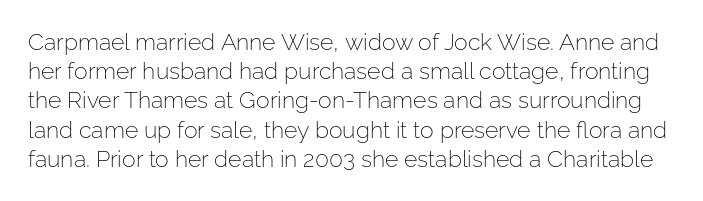
Type without underlining. What stands out about the letter spacing? Nothing — it is the standard amount. The lines sit at an ordinary, default distance from one another. No letter is thick-stroked: the sample isn't bold. A roman cut, with each character standing at attention.
